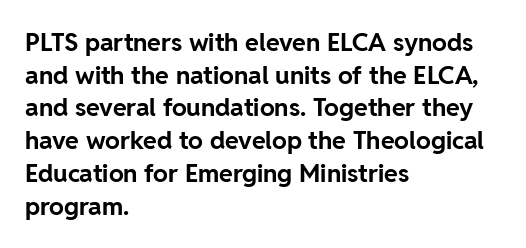
Q: Is the text bold? A: Yes.
Q: Is the text italic (slanted)? A: No, it is upright.
Q: Is the text underlined? A: No.
Q: How is the paragraph aligned? A: Left-aligned.
Q: Is the spacing between letters normal or unusually wide? A: Normal.
Q: Is the spacing between lines tight, normal or loose? A: Normal.
